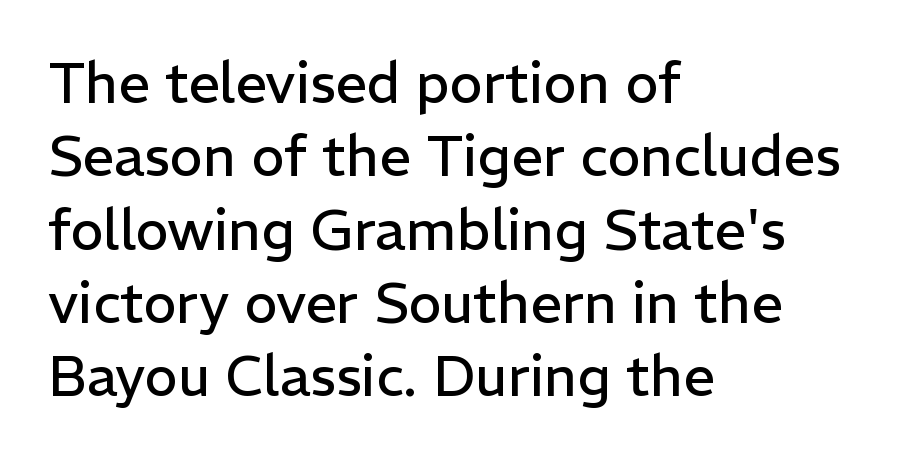
The image shows 56 px regular-weight sans-serif type, upright; set left-aligned, normal line spacing (1.31x), normal letter spacing, not underlined; low stroke contrast and a medium x-height.
